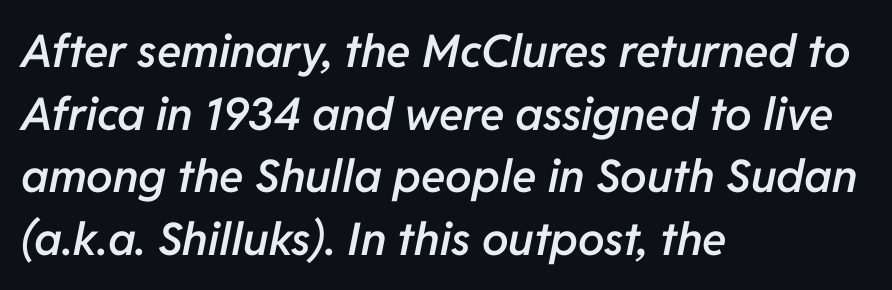
{"italic": "yes", "lean": "right", "slant_degrees": 11, "bold": "semi", "weight": "semibold", "width": "normal", "stroke_contrast": "low", "x_height": "medium", "monospaced": "no", "underline": "no", "align": "left", "line_spacing": "normal", "line_spacing_ratio": 1.39, "letter_spacing": "normal", "letter_spacing_em": 0.0, "glyph_px": 45}
